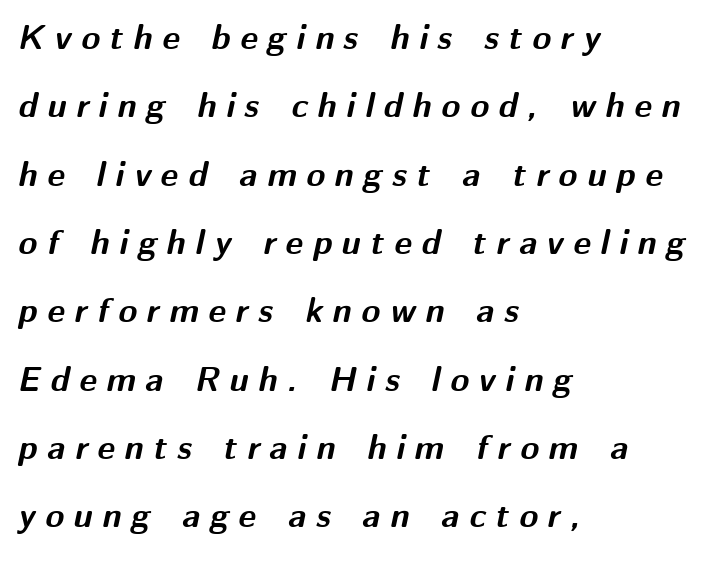
The image shows 34 px bold type, italic (leaning right); set left-aligned, loose line spacing (2.01x), unusually wide letter spacing (+0.29 em), not underlined; medium stroke contrast and a medium x-height.
